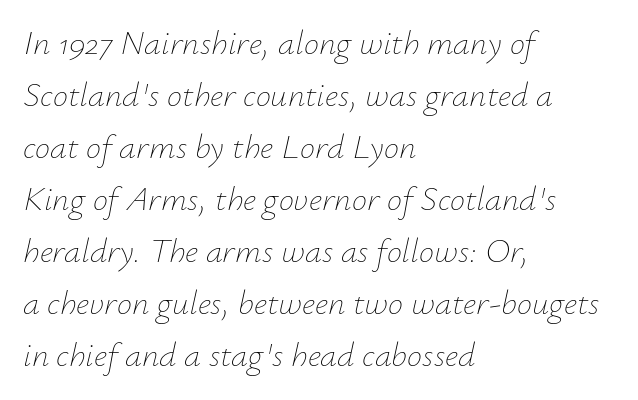
The whole block is typeset with a tilt. Bare-footed words on every line. Alignment: flush left. Glyph-to-glyph distance matches everyday printed text. Looks like regular typesetting: each glyph gets only the width it needs.
